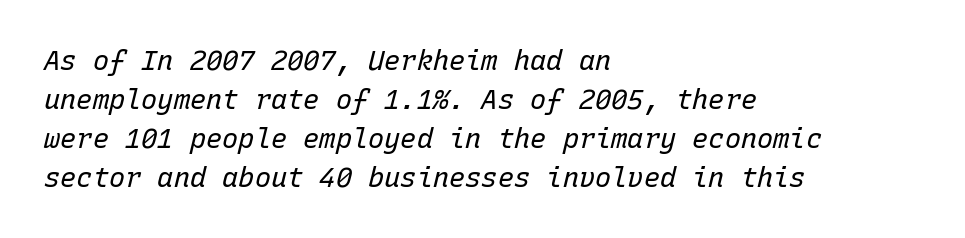
A bare baseline throughout the passage. Quick note: interline space is typical. The text carries the slant typical of an italic or oblique font. Reading down the block, your eye returns to a fixed left position each line.
